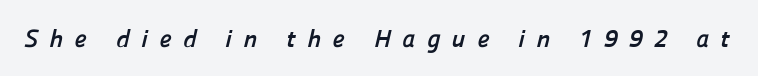
{"bold": "yes", "underline": "no", "letter_spacing": "wide", "letter_spacing_em": 0.46, "glyph_px": 25}
